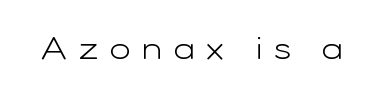
Q: Is the text bold? A: No.
Q: Is the text italic (slanted)? A: No, it is upright.
Q: Is the typeface a serif or a sans-serif typeface? A: Sans-serif.
Q: Is the text underlined? A: No.
Q: Is the spacing between letters normal or unusually wide? A: Unusually wide.
Q: Width (condensed, normal, or wide)? A: Wide.
Q: Stroke contrast? A: Low.
Q: x-height? A: Medium.
Q: Monospaced? A: No.
